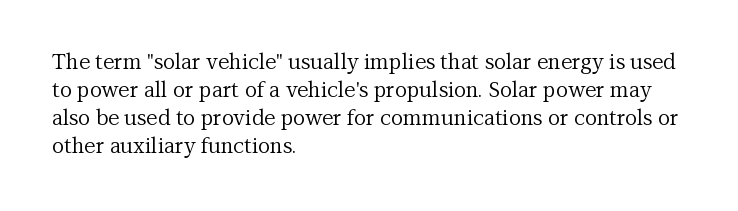
{"italic": "no", "bold": "no", "underline": "no", "align": "left", "line_spacing": "normal", "line_spacing_ratio": 1.34, "letter_spacing": "normal", "letter_spacing_em": 0.0, "glyph_px": 21}
